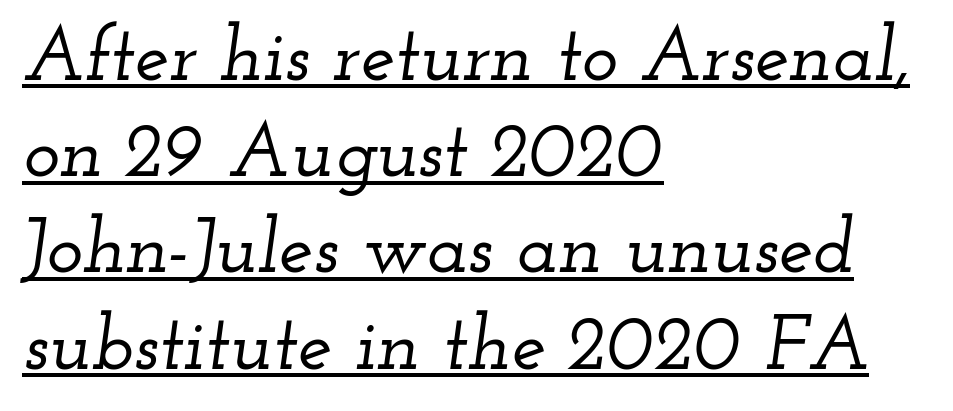
{"serif": "yes", "italic": "yes", "lean": "right", "slant_degrees": 12, "width": "wide", "stroke_contrast": "low", "x_height": "small", "monospaced": "no", "underline": "yes", "align": "left", "line_spacing": "normal", "line_spacing_ratio": 1.25, "letter_spacing": "normal", "letter_spacing_em": 0.0, "glyph_px": 77}
